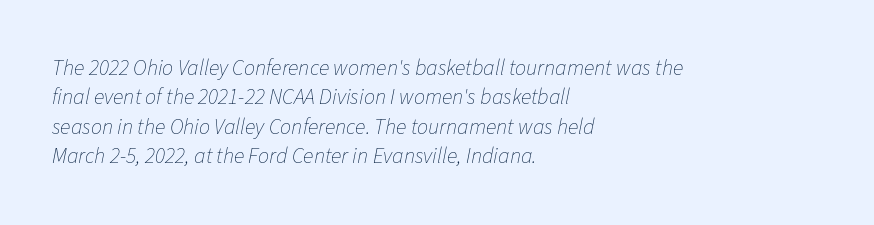
The image shows 22 px text type, italic (leaning right); set left-aligned, normal line spacing (1.34x), normal letter spacing, not underlined.
